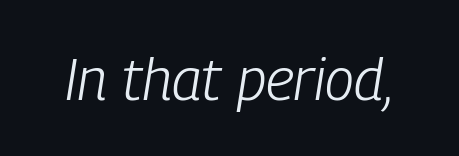
{"italic": "yes", "lean": "right", "slant_degrees": 9, "bold": "no", "weight": "light", "width": "condensed", "stroke_contrast": "low", "x_height": "medium", "monospaced": "no", "underline": "no", "letter_spacing": "normal", "letter_spacing_em": 0.0, "glyph_px": 59}
